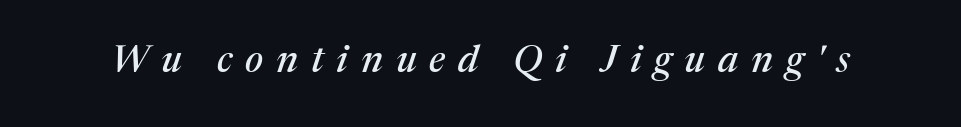
The image shows 38 px serif type, italic (leaning right); set unusually wide letter spacing (+0.34 em), not underlined; medium stroke contrast and a medium x-height.
